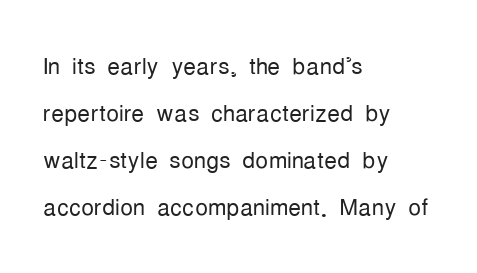
Q: Is the text bold? A: No.
Q: Is the text italic (slanted)? A: No, it is upright.
Q: Is the typeface a serif or a sans-serif typeface? A: Sans-serif.
Q: Is the text underlined? A: No.
Q: How is the paragraph aligned? A: Left-aligned.
Q: Is the spacing between letters normal or unusually wide? A: Normal.
Q: Is the spacing between lines tight, normal or loose? A: Normal.
Q: Width (condensed, normal, or wide)? A: Condensed.
Q: Stroke contrast? A: Low.
Q: x-height? A: Medium.
Q: Monospaced? A: No.
